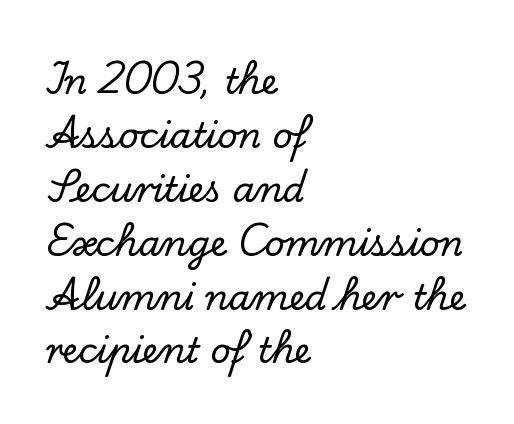
What kind of face is this? One with serifs. A typesetter would call this proportional, since set widths differ per character. The words here are not underlined. The tracking reads as untouched default to a designer's eye. Does the copy run flush right? No — it runs flush left.
